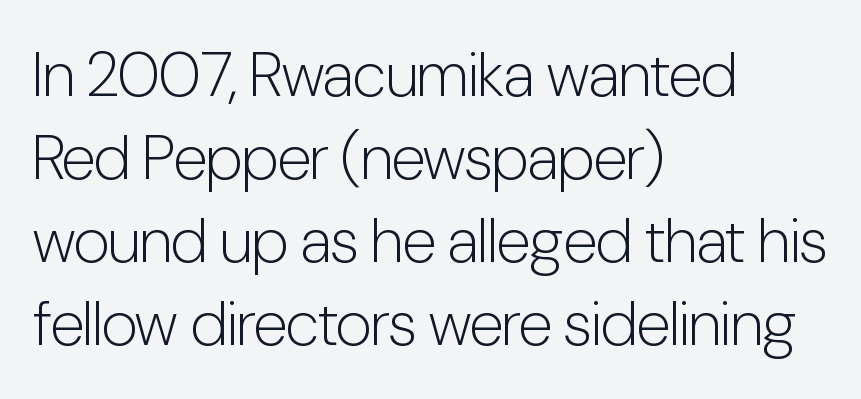
Beneath every word, the page is bare. You could not count columns in this text — the font is proportionally spaced. Line starts are locked; line ends wander. The gaps between neighbouring characters are ordinary and unremarkable. Does the type have serifs? No, each stem ends abruptly.
